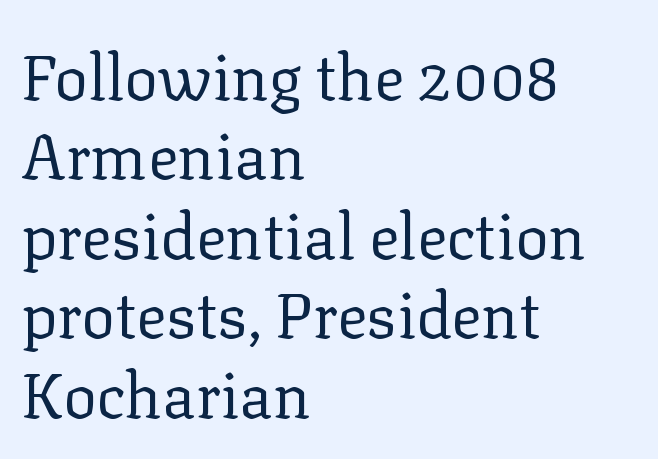
The image shows 63 px regular-weight serif type, upright; set left-aligned, normal line spacing (1.26x), normal letter spacing, not underlined; low stroke contrast and a medium x-height.
